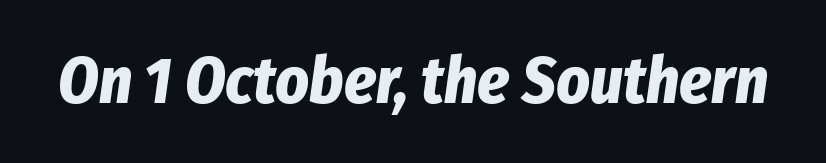
Note the varied advance widths — an 'i' is clearly narrower than an 'm'. Observe the lean: these are italic letterforms. Students, note that the glyphs here touch the page at normal intervals. Bold? Absolutely — the strokes are thick and heavy.
